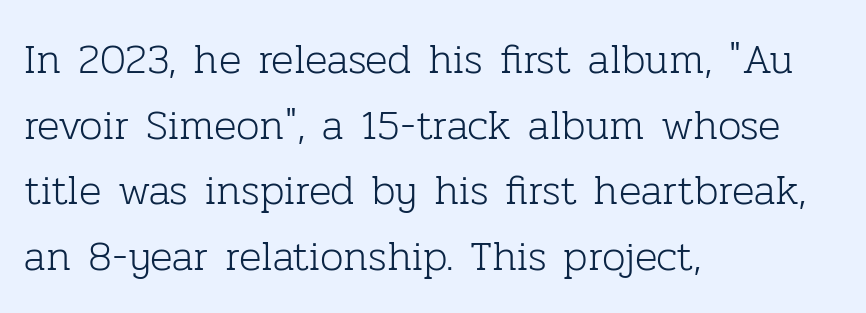
{"serif": "yes", "italic": "no", "bold": "no", "weight": "light", "width": "normal", "stroke_contrast": "low", "x_height": "medium", "monospaced": "no", "underline": "no", "align": "left", "line_spacing": "normal", "line_spacing_ratio": 1.56, "letter_spacing": "normal", "letter_spacing_em": 0.0, "glyph_px": 42}
